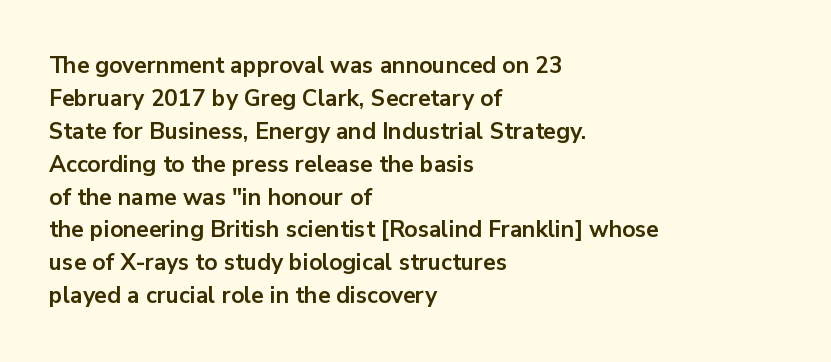
The gaps between neighbouring characters are ordinary and unremarkable. A dark, heavy texture on the line: the type is bold. Leftover space on each line is placed entirely after the last word. Reading down the column, the eye jumps a familiar distance to each next line. This is the regular roman posture of the typeface.
